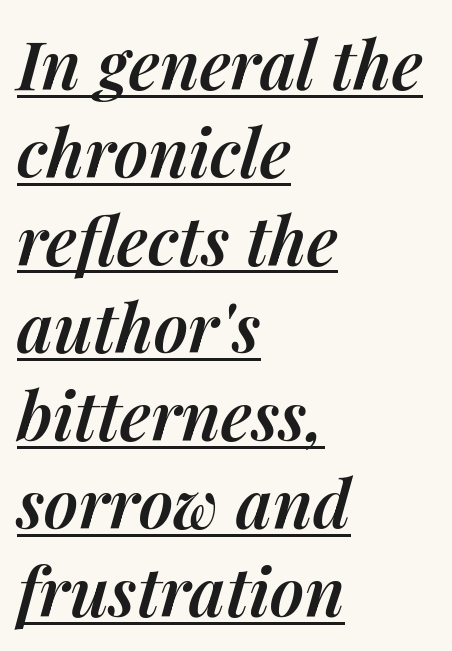
{"italic": "yes", "lean": "right", "slant_degrees": 14, "bold": "semi", "weight": "semibold", "width": "normal", "stroke_contrast": "medium", "x_height": "medium", "monospaced": "no", "underline": "yes", "align": "left", "line_spacing": "normal", "line_spacing_ratio": 1.31, "letter_spacing": "normal", "letter_spacing_em": 0.0, "glyph_px": 67}
